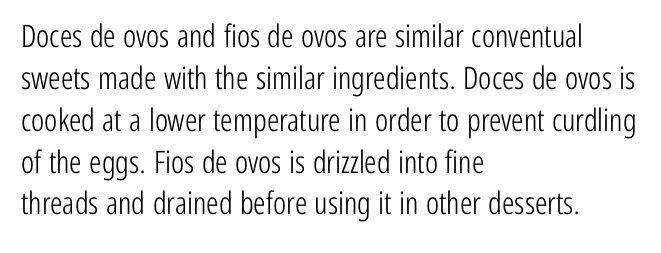
The zone under the glyphs is completely vacant. No letter is thick-stroked: the sample isn't bold. Vertical strokes here are truly vertical. You could not count columns in this text — the font is proportionally spaced. The compositor pushed each line to the left boundary.
